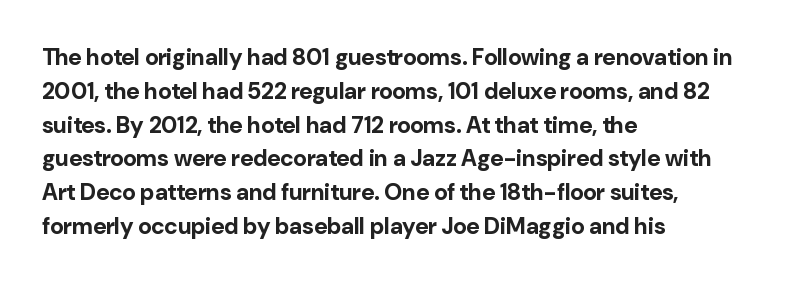
Q: Is the text bold? A: Yes.
Q: Is the text italic (slanted)? A: No, it is upright.
Q: Is the text underlined? A: No.
Q: How is the paragraph aligned? A: Left-aligned.
Q: Is the spacing between letters normal or unusually wide? A: Normal.
Q: Is the spacing between lines tight, normal or loose? A: Normal.
